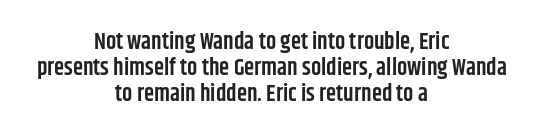
The image shows 23 px text type, upright; set centered, tight line spacing (1.12x), normal letter spacing, not underlined.
